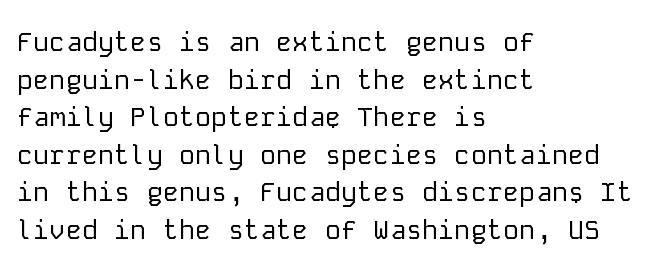
{"italic": "no", "bold": "no", "underline": "no", "align": "left", "line_spacing": "normal", "line_spacing_ratio": 1.39, "letter_spacing": "normal", "letter_spacing_em": 0.0, "glyph_px": 27}
